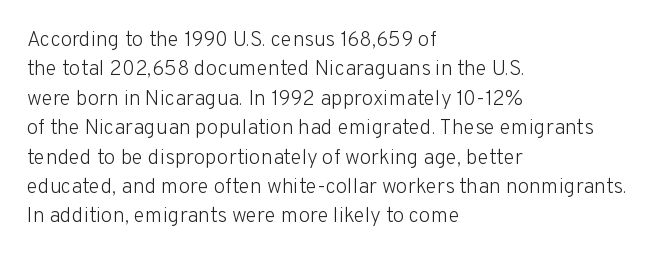
The image shows 21 px text type, upright; set left-aligned, normal line spacing (1.4x), normal letter spacing, not underlined.
